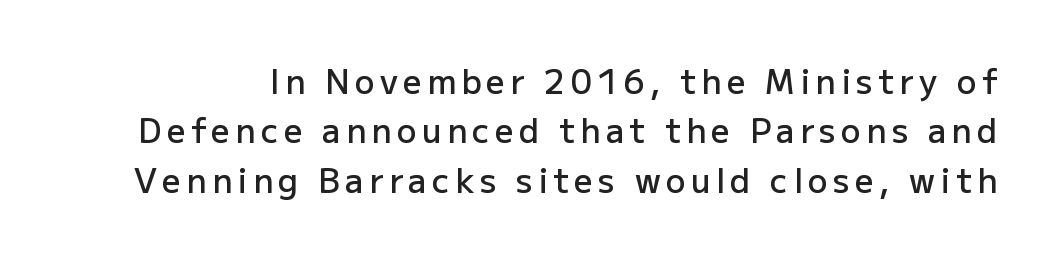
Q: Is the text bold? A: Semi-bold.
Q: Is the text italic (slanted)? A: No, it is upright.
Q: Is the typeface a serif or a sans-serif typeface? A: Sans-serif.
Q: Is the text underlined? A: No.
Q: Is the spacing between lines tight, normal or loose? A: Normal.
Q: Width (condensed, normal, or wide)? A: Normal.
Q: Stroke contrast? A: Low.
Q: x-height? A: Medium.
Q: Monospaced? A: No.
